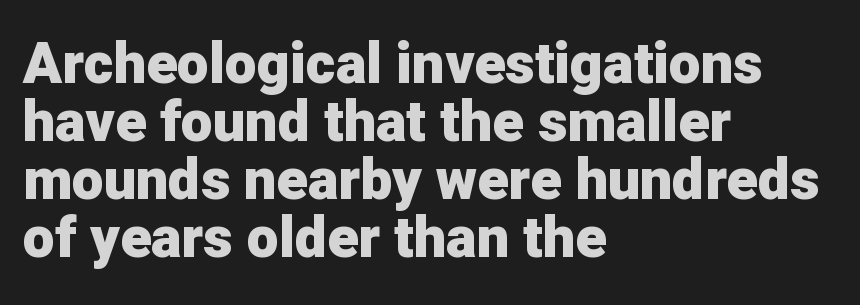
The image shows 57 px heavy sans-serif type, upright; set left-aligned, tight line spacing (1.02x), normal letter spacing, not underlined; low stroke contrast and a medium x-height.
